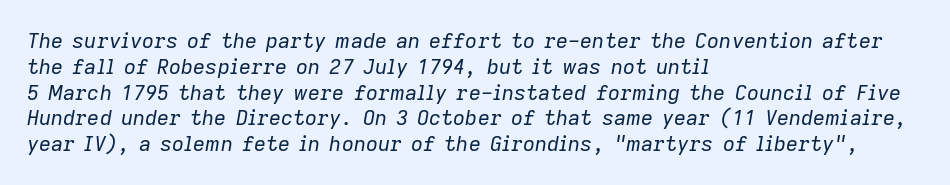
{"italic": "yes", "lean": "right", "slant_degrees": 9, "bold": "no", "underline": "no", "align": "left", "line_spacing_ratio": 1.23, "letter_spacing": "normal", "letter_spacing_em": 0.0, "glyph_px": 21}
